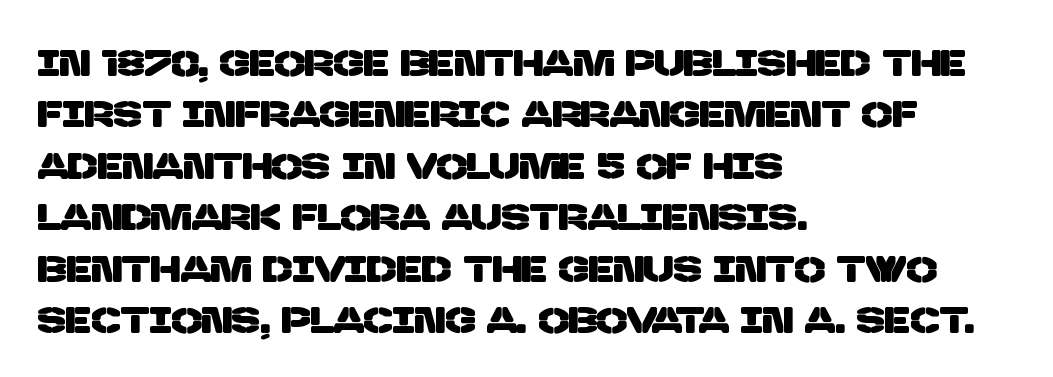
Letterform terminals end flat and unadorned throughout the passage. The line texture is even and compact thanks to regular tracking. The letters advance in unequal steps, a hallmark of proportional type. Clear beneath every line of the passage. In terms of leading, this rendering sits right in the middle. The paragraph has a hard left edge and a soft right edge.
